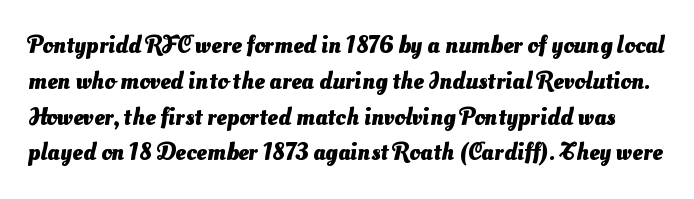
The image shows 24 px bold type; set normal line spacing (1.49x), normal letter spacing, not underlined.
